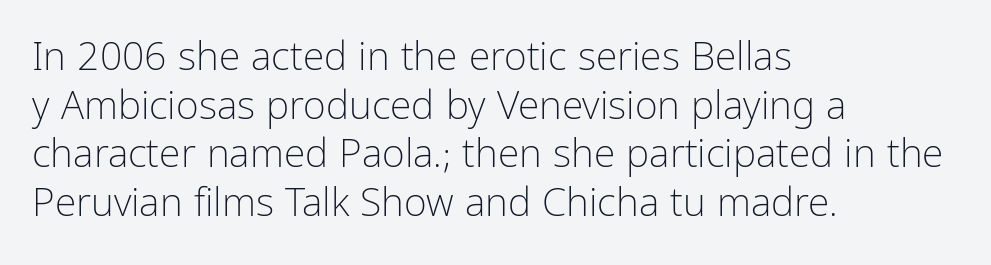
Q: Is the text bold? A: No.
Q: Is the text italic (slanted)? A: No, it is upright.
Q: Is the typeface a serif or a sans-serif typeface? A: Sans-serif.
Q: Is the text underlined? A: No.
Q: How is the paragraph aligned? A: Left-aligned.
Q: Is the spacing between letters normal or unusually wide? A: Normal.
Q: Is the spacing between lines tight, normal or loose? A: Normal.
Q: Width (condensed, normal, or wide)? A: Condensed.
Q: Stroke contrast? A: Low.
Q: x-height? A: Medium.
Q: Monospaced? A: No.
